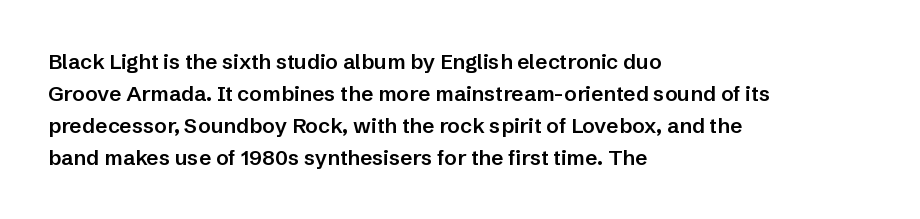
{"italic": "no", "bold": "semi", "underline": "no", "align": "left", "line_spacing": "normal", "line_spacing_ratio": 1.52, "letter_spacing": "normal", "letter_spacing_em": 0.0, "glyph_px": 21}
